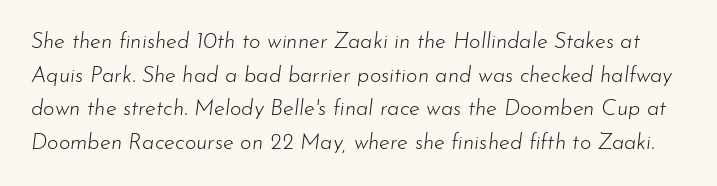
The image shows 22 px text type, italic (leaning right); set normal line spacing (1.53x), normal letter spacing, not underlined.
